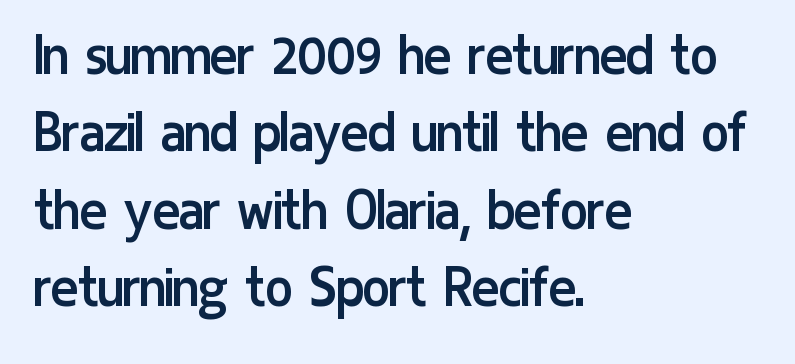
The image shows 64 px regular-weight, condensed sans-serif type, upright; set left-aligned, line spacing 1.21x, normal letter spacing, not underlined; low stroke contrast and a medium x-height.
